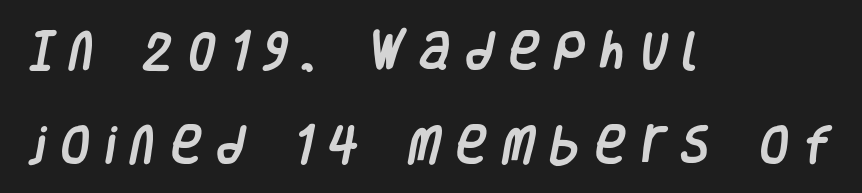
The image shows 42 px condensed sans-serif type; set left-aligned, loose line spacing (2.23x), unusually wide letter spacing (+0.37 em), not underlined; low stroke contrast and a large x-height.
